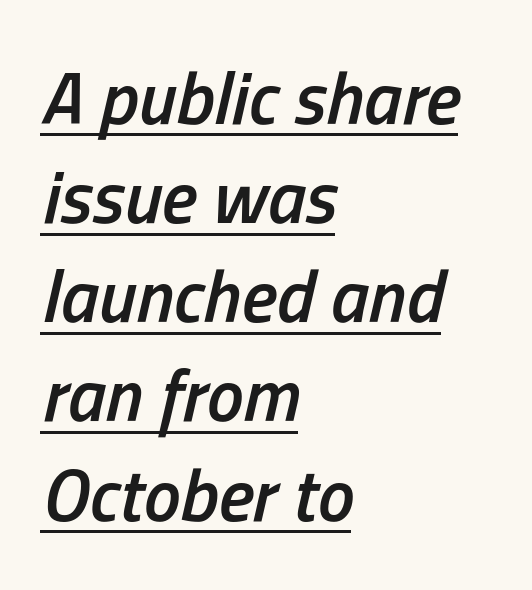
{"italic": "yes", "lean": "right", "slant_degrees": 13, "bold": "semi", "weight": "semibold", "width": "condensed", "stroke_contrast": "low", "x_height": "medium", "monospaced": "no", "underline": "yes", "align": "left", "line_spacing": "normal", "line_spacing_ratio": 1.34, "letter_spacing": "normal", "letter_spacing_em": 0.0, "glyph_px": 74}
